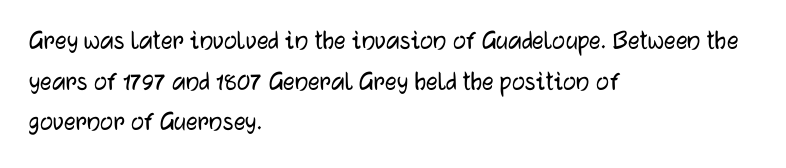
Casual observation: everything's shoved over to the left. Short note: letters normally spaced. Rule under the text: the space is simply empty. Reading down the column, the eye jumps a familiar distance to each next line. Note the varied advance widths — an 'i' is clearly narrower than an 'm'. This sample uses an upright cut, with every glyph sitting square on the baseline.
